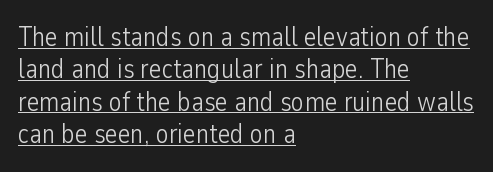
The image shows 27 px text type, upright; set left-aligned, line spacing 1.2x, normal letter spacing, underlined.
